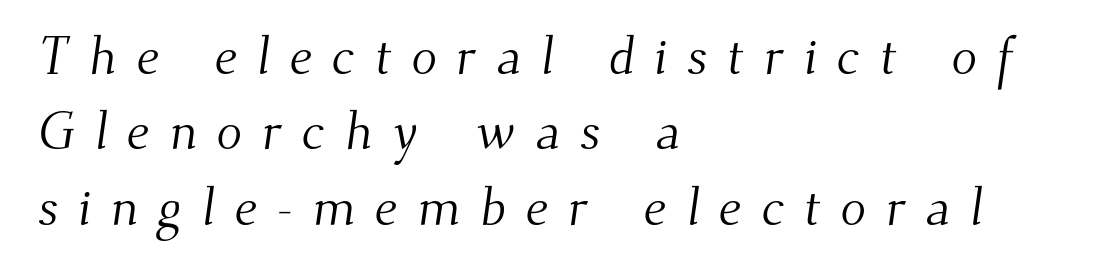
The line-height multiplier appears to be the usual default. The letters are spread apart with noticeably loose tracking. These lines are set flush left with a ragged right edge. The passage shown is typed in a proportional face where columns would drift. Beneath every word, the page is bare. The text was rendered using a seriffed face with decorative stroke endings.
